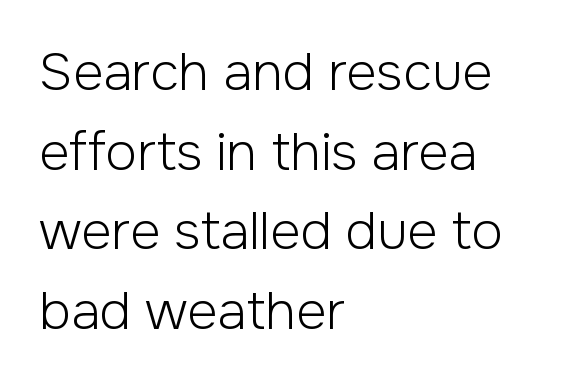
One glance says typical: line gaps are just what's usual. Where is the straight margin? On the left. The letterforms sit at book weight or below. Tall strokes in this sample are plumb rather than angled. Honestly, there is no underline to notice here at all. Typographically, this falls in the sans-serif category.
